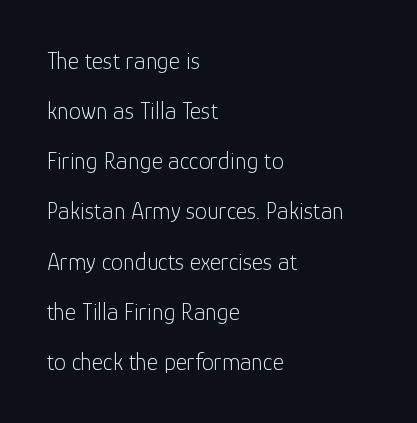
{"italic": "no", "bold": "no", "underline": "no", "align": "left", "line_spacing": "loose", "line_spacing_ratio": 2.09, "letter_spacing": "normal", "letter_spacing_em": 0.0, "glyph_px": 24}
